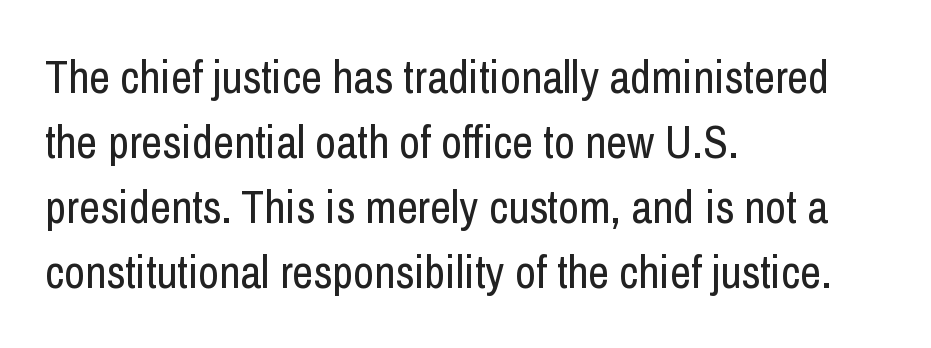
Q: Is the text bold? A: No.
Q: Is the text italic (slanted)? A: No, it is upright.
Q: Is the typeface a serif or a sans-serif typeface? A: Sans-serif.
Q: Is the text underlined? A: No.
Q: How is the paragraph aligned? A: Left-aligned.
Q: Is the spacing between letters normal or unusually wide? A: Normal.
Q: Is the spacing between lines tight, normal or loose? A: Normal.
Q: Width (condensed, normal, or wide)? A: Condensed.
Q: Stroke contrast? A: Low.
Q: x-height? A: Medium.
Q: Monospaced? A: No.
